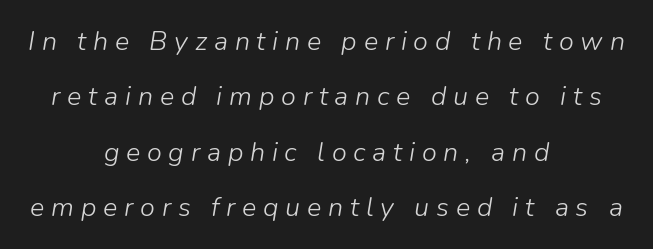
Q: Is the text bold? A: No.
Q: Is the text italic (slanted)? A: Yes, it leans right by about 9 degrees.
Q: Is the text underlined? A: No.
Q: How is the paragraph aligned? A: Centered.
Q: Is the spacing between letters normal or unusually wide? A: Unusually wide.
Q: Is the spacing between lines tight, normal or loose? A: Loose.
